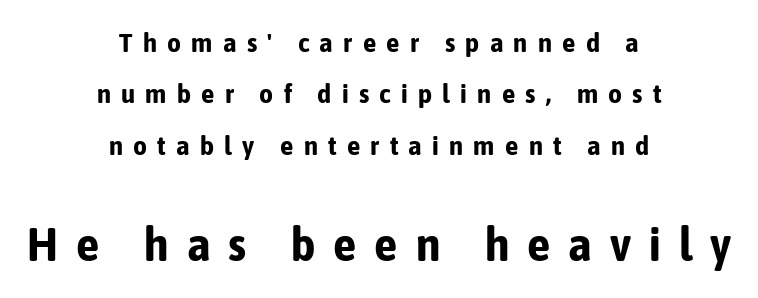
Q: Is the text bold? A: Yes.
Q: Is the text italic (slanted)? A: No, it is upright.
Q: Is the typeface a serif or a sans-serif typeface? A: Sans-serif.
Q: Is the text underlined? A: No.
Q: How is the paragraph aligned? A: Centered.
Q: Is the spacing between letters normal or unusually wide? A: Unusually wide.
Q: Is the spacing between lines tight, normal or loose? A: Loose.
Q: Which block of text is set in a larger size, the first (top) or the second (bottom)? A: The second (bottom) one.
Q: Width (condensed, normal, or wide)? A: Condensed.
Q: Stroke contrast? A: Low.
Q: x-height? A: Medium.
Q: Monospaced? A: No.
